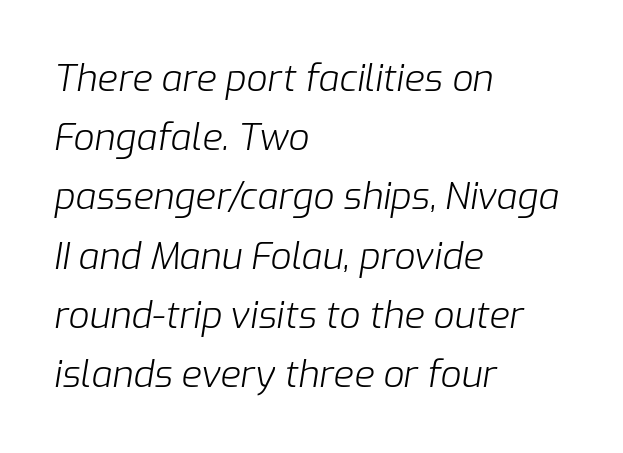
Think of a printed novel: that variable character pitch is what you see here. No extra ink here — the face is not bold. Bare-footed words on every line. Teacher's note: observe the even left margin — that is flush-left alignment. Nobody touched the tracking dial on this one. Compared with typical paragraphs, the rows here are spaced about the same.
